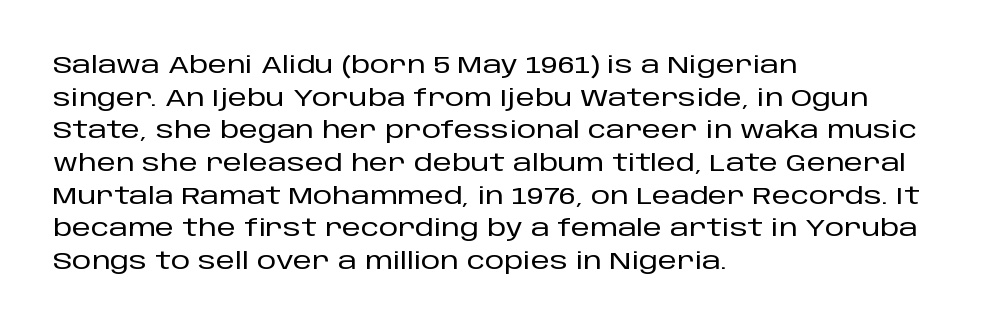
{"italic": "no", "underline": "no", "align": "left", "line_spacing": "normal", "line_spacing_ratio": 1.36, "letter_spacing": "normal", "letter_spacing_em": 0.0, "glyph_px": 24}
